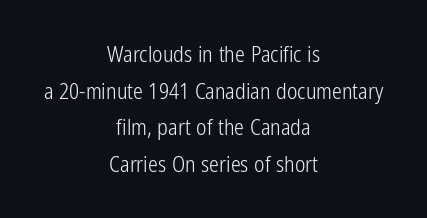
The image shows 22 px text type, upright; set centered, normal line spacing (1.67x), normal letter spacing, not underlined.
